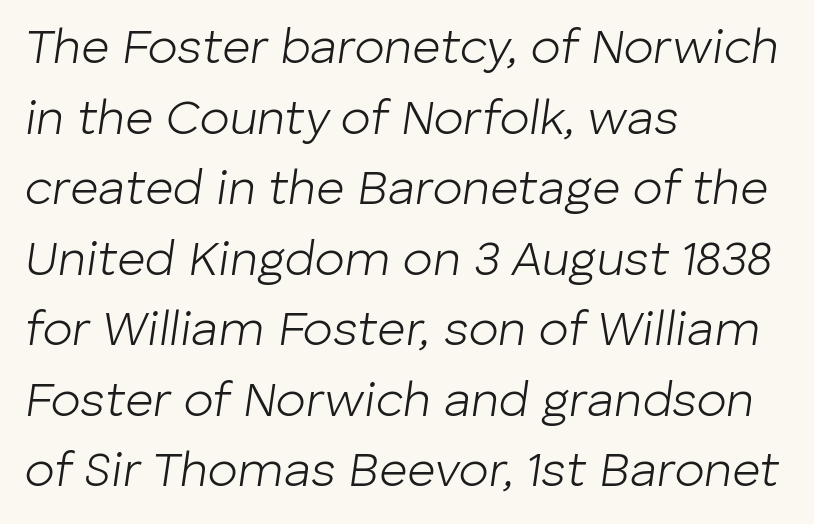
{"italic": "yes", "lean": "right", "slant_degrees": 8, "bold": "no", "weight": "light", "width": "normal", "stroke_contrast": "low", "x_height": "medium", "monospaced": "no", "underline": "no", "align": "left", "line_spacing": "normal", "line_spacing_ratio": 1.44, "letter_spacing": "normal", "letter_spacing_em": 0.0, "glyph_px": 49}
